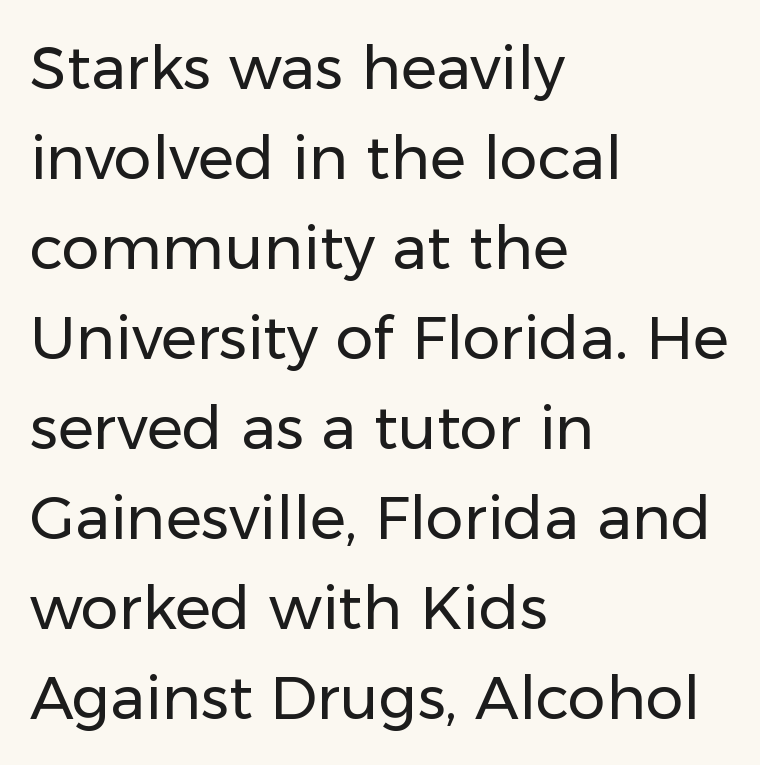
{"serif": "no", "italic": "no", "bold": "no", "weight": "regular", "width": "normal", "stroke_contrast": "low", "x_height": "medium", "monospaced": "no", "underline": "no", "align": "left", "line_spacing": "normal", "line_spacing_ratio": 1.5, "letter_spacing": "normal", "letter_spacing_em": 0.0, "glyph_px": 60}
